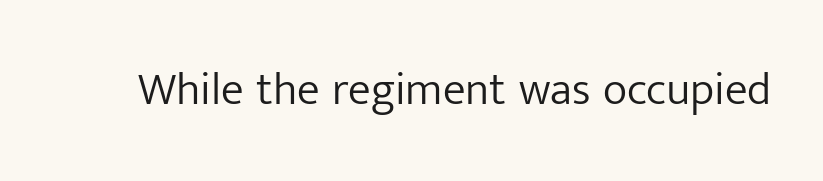
{"serif": "no", "italic": "no", "bold": "no", "weight": "light", "width": "normal", "stroke_contrast": "low", "x_height": "medium", "monospaced": "no", "underline": "no", "letter_spacing": "normal", "letter_spacing_em": 0.0, "glyph_px": 46}
